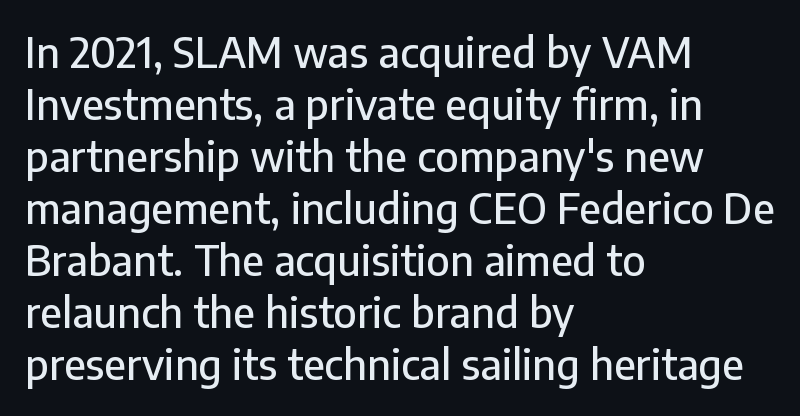
Lines of text with bare space underneath. Spacing verdict: proportional, widths tailored to each character. What's the leading like? Ordinary, nothing unusual. The font family rendered here belongs to the sans-serif group. Does the copy run flush right? No — it runs flush left.
